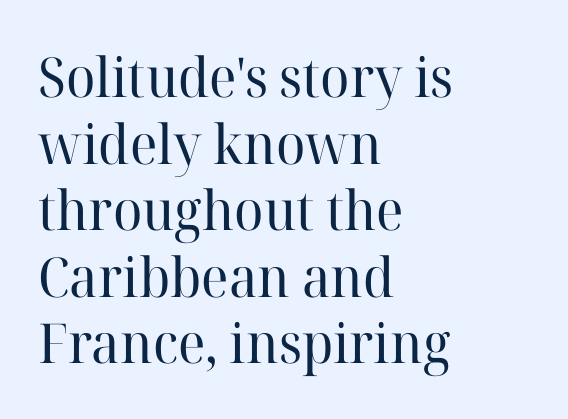
{"serif": "yes", "italic": "no", "bold": "no", "weight": "regular", "width": "normal", "stroke_contrast": "high", "x_height": "medium", "monospaced": "no", "underline": "no", "align": "left", "line_spacing_ratio": 1.21, "letter_spacing": "normal", "letter_spacing_em": 0.0, "glyph_px": 55}
